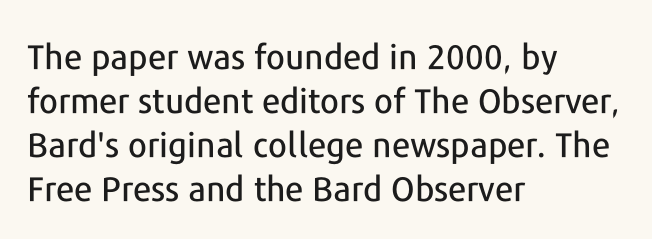
{"serif": "no", "italic": "no", "width": "normal", "stroke_contrast": "low", "x_height": "medium", "monospaced": "no", "underline": "no", "align": "left", "line_spacing": "normal", "line_spacing_ratio": 1.29, "letter_spacing": "normal", "letter_spacing_em": 0.0, "glyph_px": 34}
